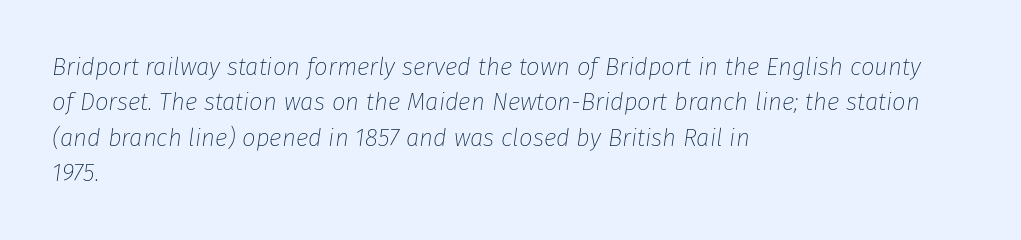
Bare-footed words on every line. Reading down the block, your eye returns to a fixed left position each line. Every character sits at an angle, as italics do. Notice how descenders clear the ascenders below comfortably — that's standard leading. The strokes are not fattened; the text isn't bold. How are the letters spaced? Ordinarily, with no added tracking.
